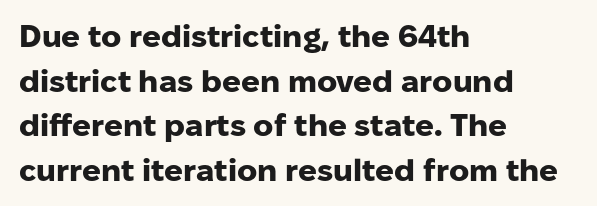
Q: Is the text bold? A: Yes.
Q: Is the text italic (slanted)? A: No, it is upright.
Q: Is the typeface a serif or a sans-serif typeface? A: Sans-serif.
Q: Is the text underlined? A: No.
Q: How is the paragraph aligned? A: Left-aligned.
Q: Is the spacing between letters normal or unusually wide? A: Normal.
Q: Is the spacing between lines tight, normal or loose? A: Normal.
Q: Width (condensed, normal, or wide)? A: Normal.
Q: Stroke contrast? A: Low.
Q: x-height? A: Medium.
Q: Monospaced? A: No.
